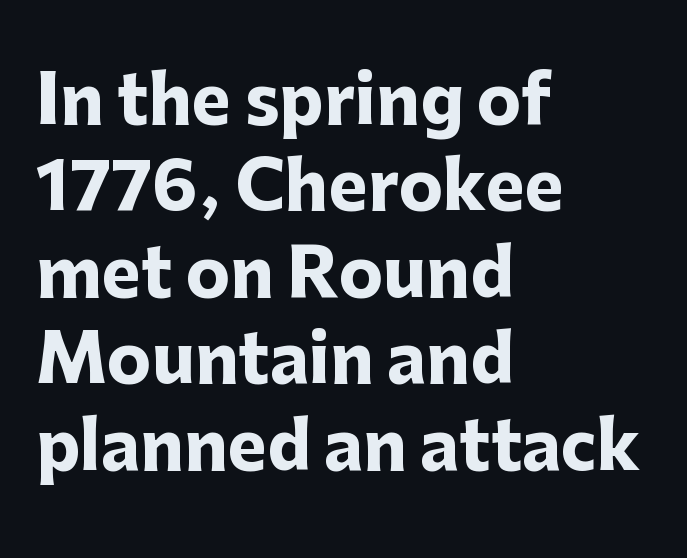
Q: Is the text bold? A: Yes.
Q: Is the text italic (slanted)? A: No, it is upright.
Q: Is the typeface a serif or a sans-serif typeface? A: Sans-serif.
Q: Is the text underlined? A: No.
Q: How is the paragraph aligned? A: Left-aligned.
Q: Is the spacing between letters normal or unusually wide? A: Normal.
Q: Is the spacing between lines tight, normal or loose? A: Normal.
Q: Width (condensed, normal, or wide)? A: Normal.
Q: Stroke contrast? A: Low.
Q: x-height? A: Medium.
Q: Monospaced? A: No.
